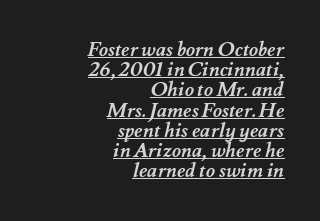
Q: Is the text bold? A: Yes.
Q: Is the text underlined? A: Yes.
Q: How is the paragraph aligned? A: Right-aligned.
Q: Is the spacing between letters normal or unusually wide? A: Normal.
Q: Is the spacing between lines tight, normal or loose? A: Tight.
